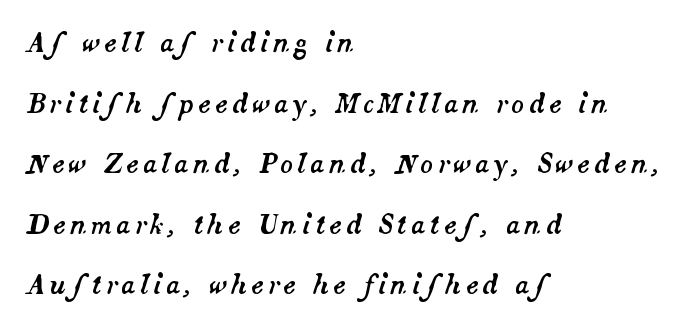
{"italic": "yes", "lean": "right", "slant_degrees": 14, "underline": "no", "align": "left", "line_spacing": "loose", "line_spacing_ratio": 2.33, "glyph_px": 26}
